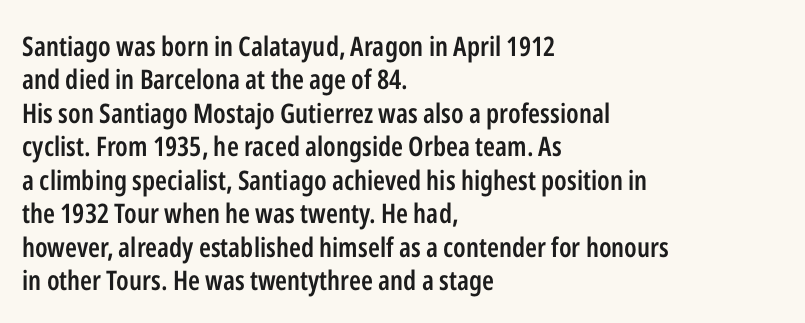
{"italic": "no", "bold": "semi", "underline": "no", "align": "left", "line_spacing_ratio": 1.24, "letter_spacing": "normal", "letter_spacing_em": 0.0, "glyph_px": 27}
